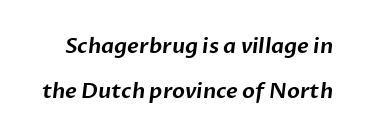
Rows of type keep a wide berth in the vertical direction. The glyphs are unaccompanied by any horizontal stroke below them. You could call the tracking neutral — neither tight nor loose.
